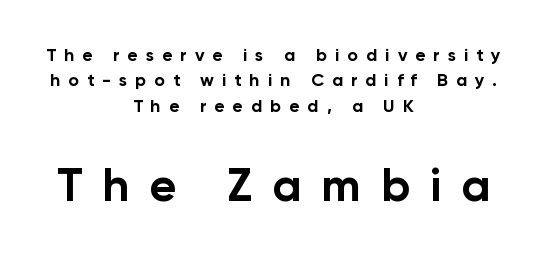
Q: Is the text bold? A: Yes.
Q: Is the text italic (slanted)? A: No, it is upright.
Q: Is the typeface a serif or a sans-serif typeface? A: Sans-serif.
Q: Is the text underlined? A: No.
Q: How is the paragraph aligned? A: Centered.
Q: Is the spacing between letters normal or unusually wide? A: Unusually wide.
Q: Is the spacing between lines tight, normal or loose? A: Normal.
Q: Which block of text is set in a larger size, the first (top) or the second (bottom)? A: The second (bottom) one.
Q: Width (condensed, normal, or wide)? A: Normal.
Q: Stroke contrast? A: Low.
Q: x-height? A: Medium.
Q: Monospaced? A: No.
